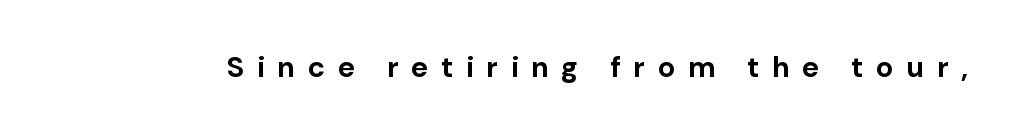
Q: Is the text bold? A: Yes.
Q: Is the text italic (slanted)? A: No, it is upright.
Q: Is the typeface a serif or a sans-serif typeface? A: Sans-serif.
Q: Is the text underlined? A: No.
Q: Is the spacing between letters normal or unusually wide? A: Unusually wide.
Q: Width (condensed, normal, or wide)? A: Normal.
Q: Stroke contrast? A: Low.
Q: x-height? A: Medium.
Q: Monospaced? A: No.
